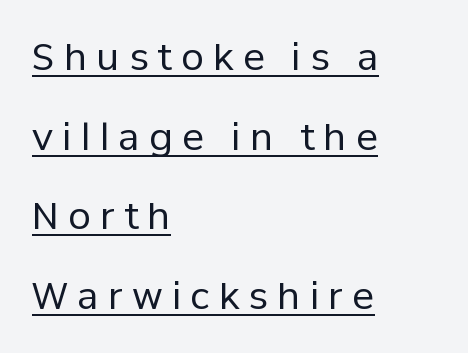
Q: Is the text bold? A: No.
Q: Is the text italic (slanted)? A: No, it is upright.
Q: Is the typeface a serif or a sans-serif typeface? A: Sans-serif.
Q: Is the text underlined? A: Yes.
Q: How is the paragraph aligned? A: Left-aligned.
Q: Is the spacing between letters normal or unusually wide? A: Unusually wide.
Q: Is the spacing between lines tight, normal or loose? A: Loose.
Q: Width (condensed, normal, or wide)? A: Normal.
Q: Stroke contrast? A: Low.
Q: x-height? A: Medium.
Q: Monospaced? A: No.
